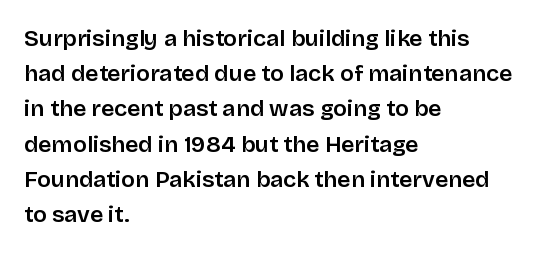
The designer left line spacing at the default. The face used here is rendered with its standard letterfit. The letters stand upright; this is a roman face. The rag falls on the right side of this text block. The words here are not underlined.
